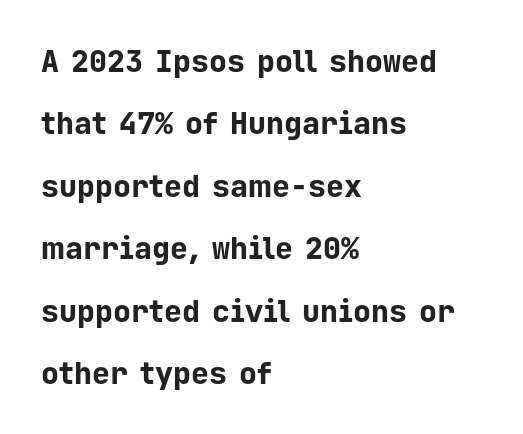
Q: Is the text bold? A: Yes.
Q: Is the text italic (slanted)? A: No, it is upright.
Q: Is the typeface a serif or a sans-serif typeface? A: Sans-serif.
Q: Is the text underlined? A: No.
Q: How is the paragraph aligned? A: Left-aligned.
Q: Is the spacing between letters normal or unusually wide? A: Normal.
Q: Is the spacing between lines tight, normal or loose? A: Loose.
Q: Width (condensed, normal, or wide)? A: Normal.
Q: Stroke contrast? A: Low.
Q: x-height? A: Medium.
Q: Monospaced? A: Yes.
